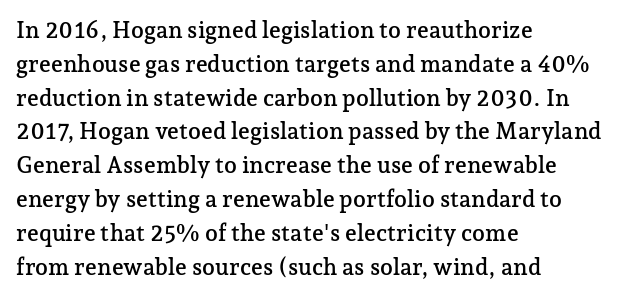
Q: Is the text italic (slanted)? A: No, it is upright.
Q: Is the text underlined? A: No.
Q: How is the paragraph aligned? A: Left-aligned.
Q: Is the spacing between letters normal or unusually wide? A: Normal.
Q: Is the spacing between lines tight, normal or loose? A: Normal.
